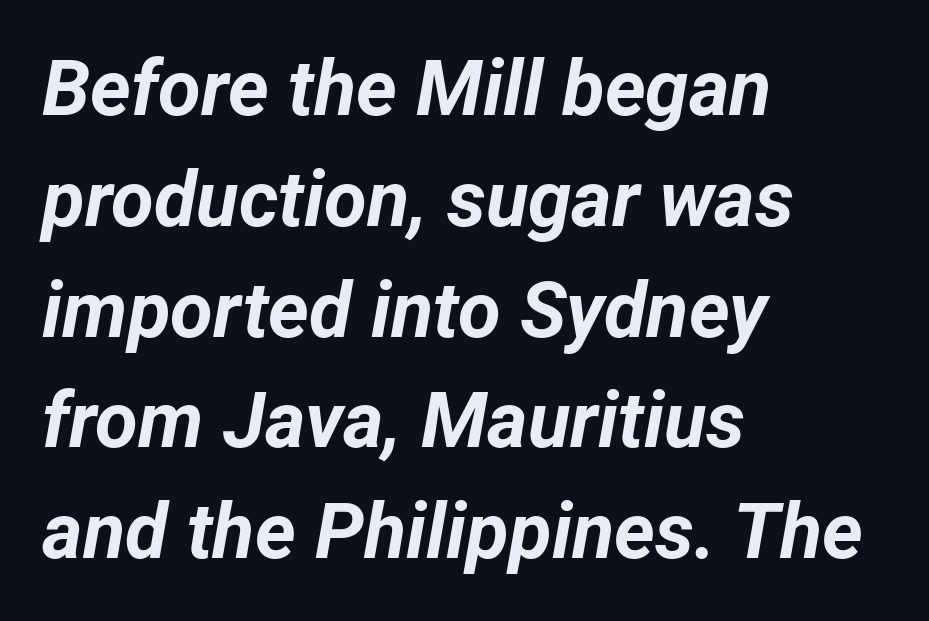
The image shows 78 px bold type, italic (leaning right); set left-aligned, normal line spacing (1.42x), normal letter spacing, not underlined; low stroke contrast and a medium x-height.
